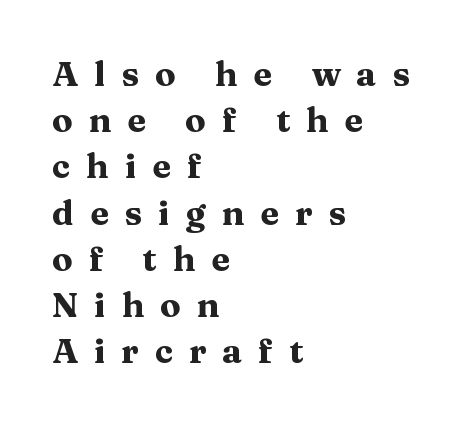
Q: Is the text bold? A: Yes.
Q: Is the text italic (slanted)? A: No, it is upright.
Q: Is the typeface a serif or a sans-serif typeface? A: Serif.
Q: Is the text underlined? A: No.
Q: How is the paragraph aligned? A: Left-aligned.
Q: Is the spacing between letters normal or unusually wide? A: Unusually wide.
Q: Is the spacing between lines tight, normal or loose? A: Normal.
Q: Width (condensed, normal, or wide)? A: Wide.
Q: Stroke contrast? A: Medium.
Q: x-height? A: Medium.
Q: Monospaced? A: No.
